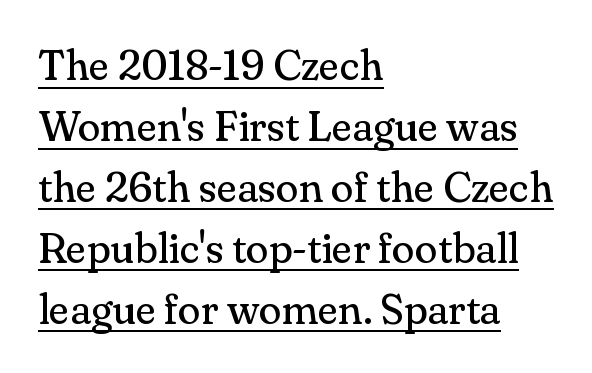
Do the characters align in a grid? No, the font is proportional. You can see a thin bar hugging the bottom of the glyphs. The rendering keeps characters at their native spacing. On a weight scale, this lands at 450 or below.
